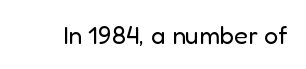
The rendering keeps characters at their native spacing. The font sits on the lighter half of the weight spectrum, regular included. Quick note: underline off. Is there any slant? The stems are plumb.
